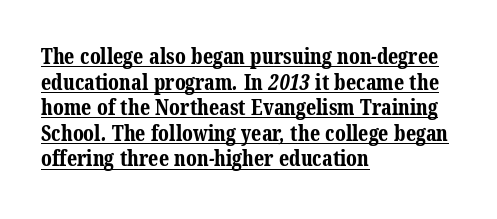
Q: Is the text bold? A: Yes.
Q: Is the text underlined? A: Yes.
Q: How is the paragraph aligned? A: Left-aligned.
Q: Is the spacing between letters normal or unusually wide? A: Normal.
